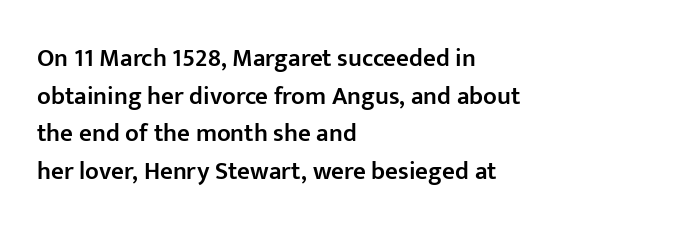
The foot of each line stays bare and open. Horizontal bands of white between lines are of average thickness. A fair bit of extra ink — the face is semibold, not bold. Where is the straight margin? On the left.
